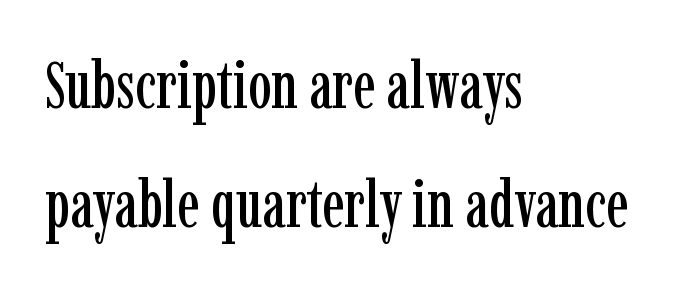
The image shows 66 px condensed serif type, upright; set left-aligned, line spacing 1.81x, normal letter spacing, not underlined; low stroke contrast and a medium x-height.
